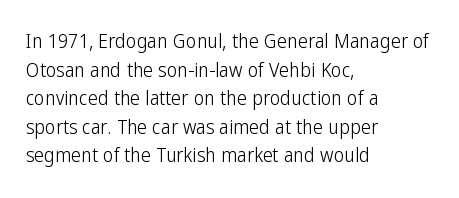
The image shows 20 px text type, upright; set left-aligned, normal line spacing (1.43x), normal letter spacing, not underlined.
